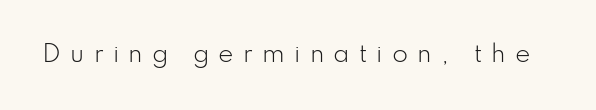
{"italic": "no", "bold": "no", "underline": "no", "letter_spacing": "wide", "letter_spacing_em": 0.4, "glyph_px": 23}
